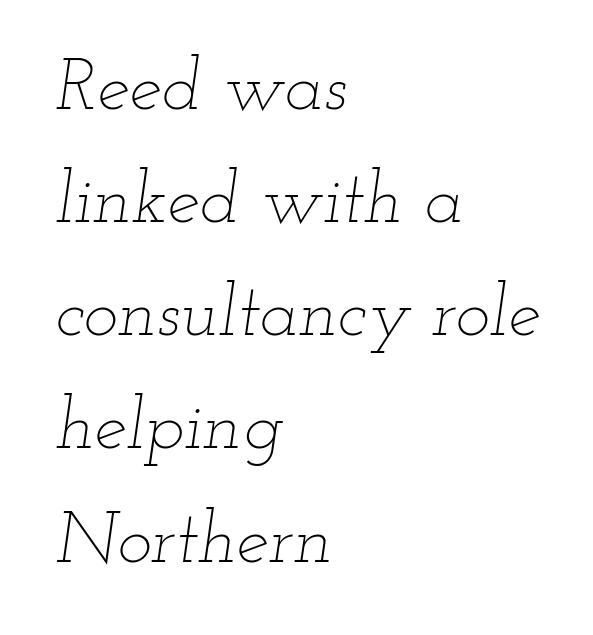
Does extra space separate the letters? No, they use regular spacing. The passage shown is typed in a proportional face where columns would drift. Would a proofreader flag this as italicized? Yes. Evenly set lines give the paragraph a standard silhouette. The lines are quadded left. A light-to-regular cut is what we see here.
